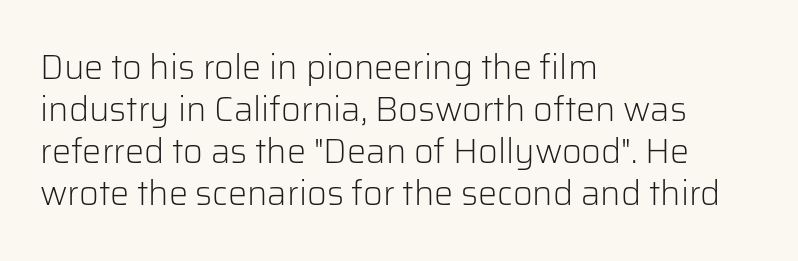
{"serif": "no", "italic": "no", "bold": "no", "weight": "light", "width": "normal", "stroke_contrast": "low", "x_height": "medium", "monospaced": "no", "underline": "no", "align": "left", "line_spacing_ratio": 1.24, "letter_spacing": "normal", "letter_spacing_em": 0.0, "glyph_px": 34}
